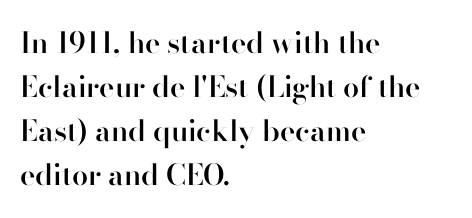
The rendering uses natural spacing where letterforms have individual widths. The type is set solid horizontally, with unmodified tracking. Does the lettering tilt? It doesn't — this is upright. Interline gaps are of average width in this sample. Look at the stroke-to-counter ratio: somewhat heavy, a semibold. Underline: absent.
